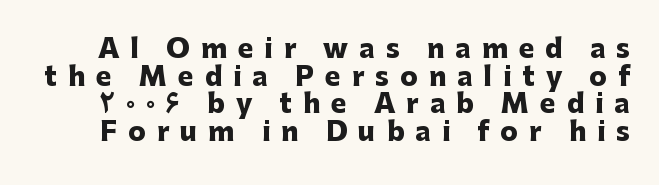
Q: Is the text bold? A: Yes.
Q: Is the text italic (slanted)? A: No, it is upright.
Q: Is the text underlined? A: No.
Q: Is the spacing between letters normal or unusually wide? A: Unusually wide.
Q: Is the spacing between lines tight, normal or loose? A: Tight.
